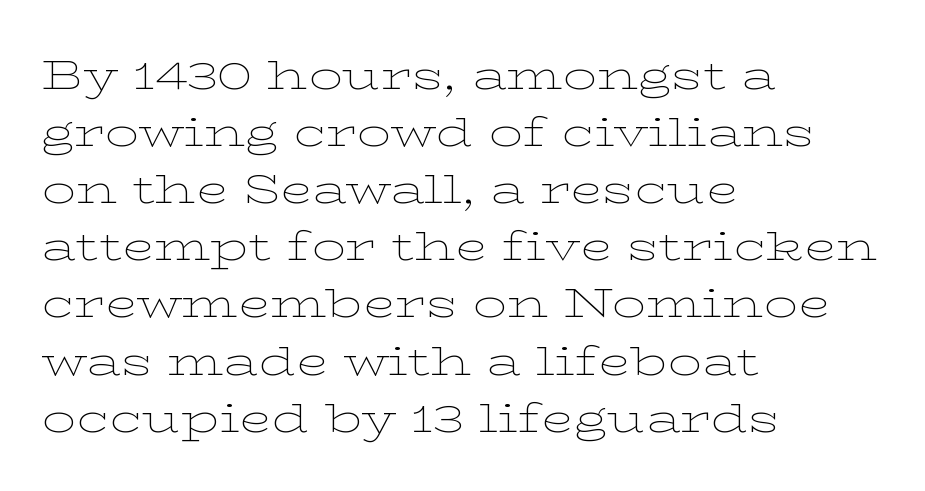
Q: Is the text bold? A: No.
Q: Is the text italic (slanted)? A: No, it is upright.
Q: Is the typeface a serif or a sans-serif typeface? A: Serif.
Q: Is the text underlined? A: No.
Q: How is the paragraph aligned? A: Left-aligned.
Q: Is the spacing between letters normal or unusually wide? A: Normal.
Q: Is the spacing between lines tight, normal or loose? A: Normal.
Q: Width (condensed, normal, or wide)? A: Wide.
Q: Stroke contrast? A: Low.
Q: x-height? A: Medium.
Q: Monospaced? A: No.
